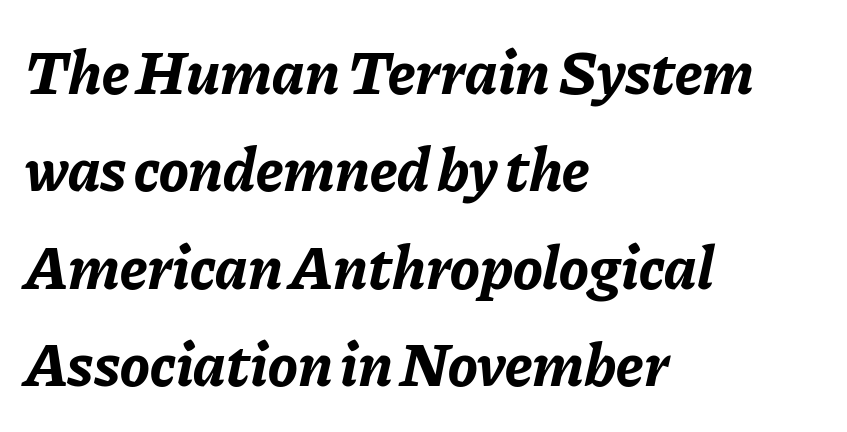
Proportional: the letters do not fall into vertical columns. Bold? Absolutely — the strokes are thick and heavy. Every row of glyphs begins at an identical x-position on the left. Bare-footed words on every line. An italicized treatment has been applied to the whole sample. The gaps between neighbouring characters are ordinary and unremarkable.
